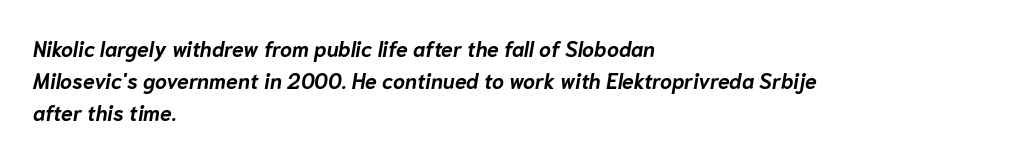
The image shows 21 px bold type, italic (leaning right); set left-aligned, normal line spacing (1.52x), normal letter spacing, not underlined.
